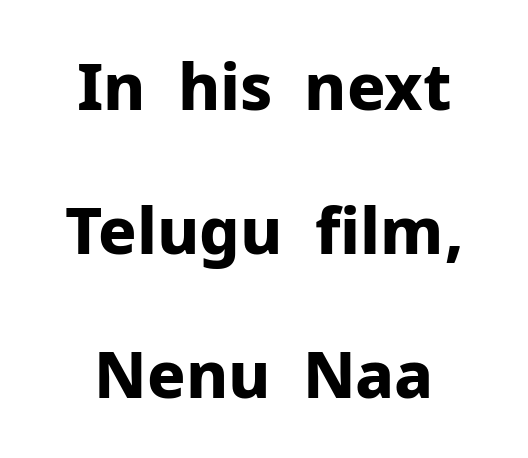
{"serif": "no", "italic": "no", "bold": "yes", "weight": "bold", "width": "normal", "stroke_contrast": "low", "x_height": "medium", "monospaced": "no", "underline": "no", "align": "center", "line_spacing": "loose", "line_spacing_ratio": 2.25, "letter_spacing": "normal", "letter_spacing_em": 0.0, "glyph_px": 64}
